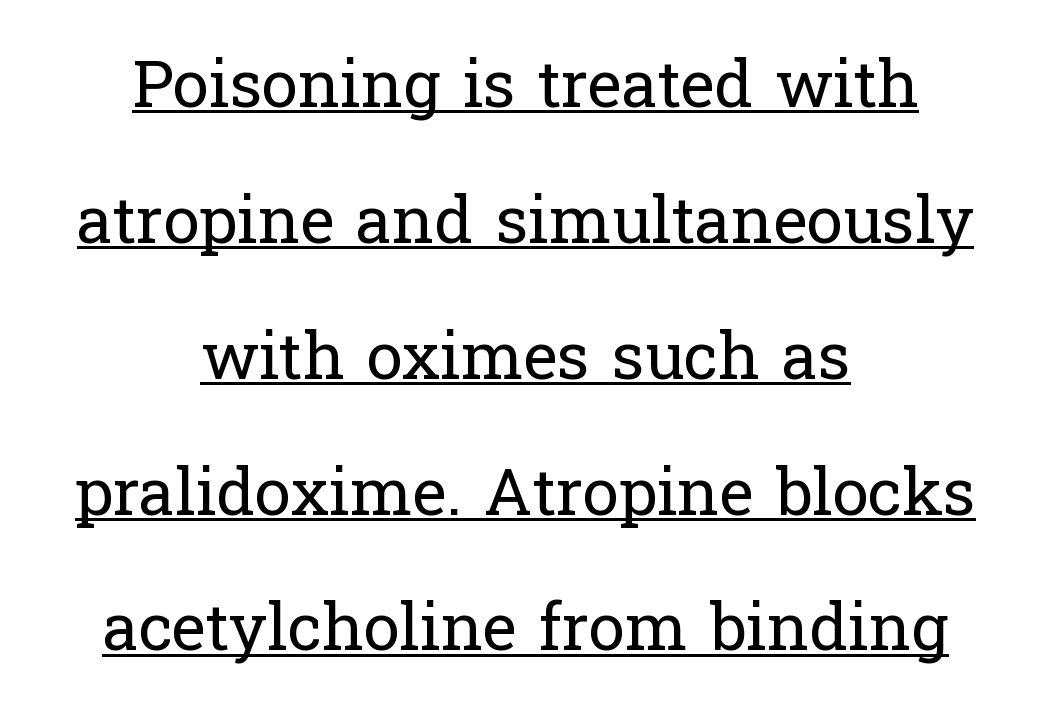
The image shows 65 px regular-weight serif type, upright; set centered, loose line spacing (2.09x), normal letter spacing, underlined; low stroke contrast and a medium x-height.
